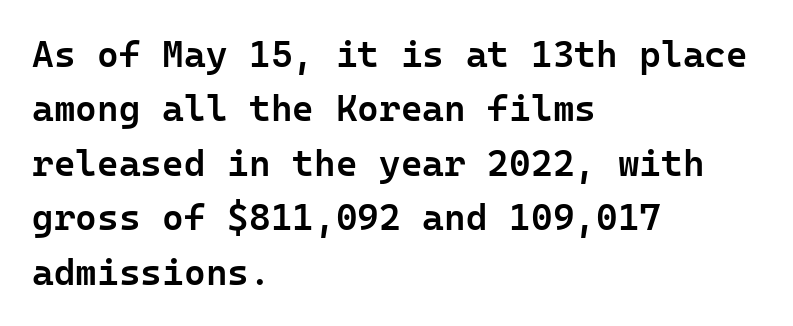
The image shows 37 px semibold sans-serif type, upright; set left-aligned, normal line spacing (1.47x), normal letter spacing, not underlined; low stroke contrast and a medium x-height.
